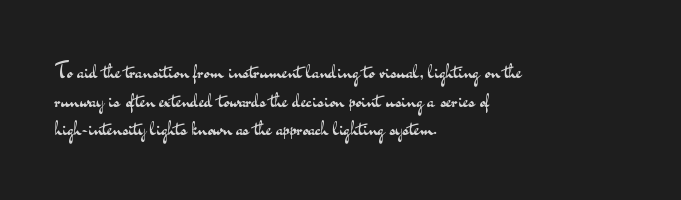
Line beginnings align vertically; line endings do not. Whoever set this chose a conventional vertical rhythm. Stroke mass is kept to a normal reading level or below. Nobody touched the tracking dial on this one.
